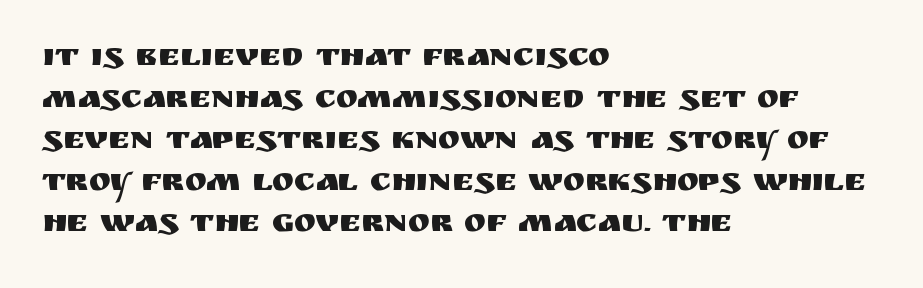
These lines were composed using upright roman letters. Varying glyph widths throughout — classic text-font behaviour. Quick note: interline space is typical. Type style note: lacks serifs. The passage is arranged the way most books set body copy — flush left.
